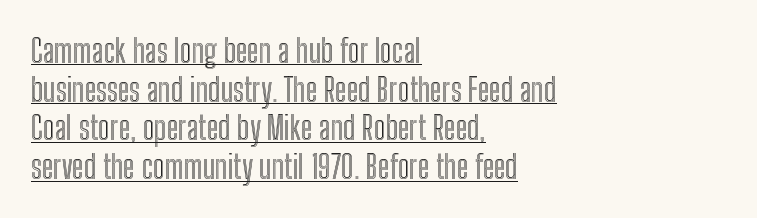
The image shows 32 px condensed type, upright; set left-aligned, line spacing 1.21x, normal letter spacing, underlined; a medium x-height.
